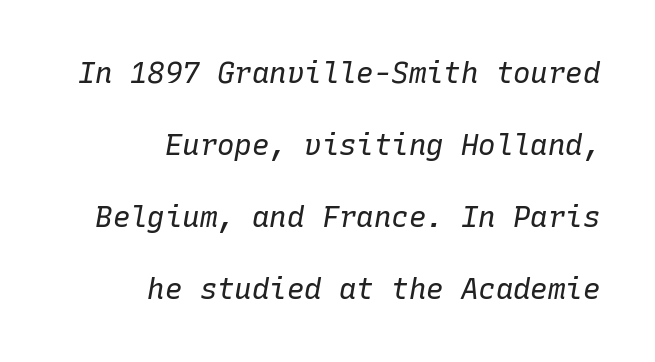
{"italic": "yes", "lean": "right", "slant_degrees": 10, "bold": "no", "weight": "regular", "width": "normal", "stroke_contrast": "low", "x_height": "medium", "monospaced": "yes", "underline": "no", "align": "right", "line_spacing": "loose", "line_spacing_ratio": 2.48, "letter_spacing": "normal", "letter_spacing_em": 0.0, "glyph_px": 29}
